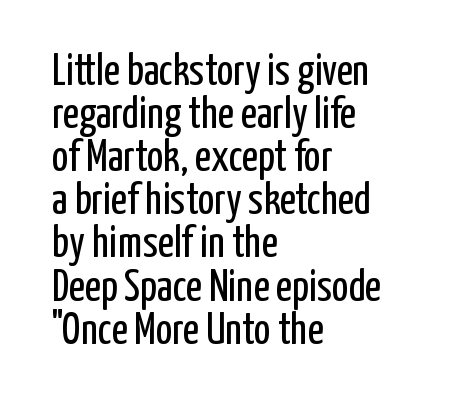
{"serif": "no", "italic": "no", "bold": "no", "weight": "regular", "width": "condensed", "stroke_contrast": "low", "x_height": "medium", "monospaced": "no", "underline": "no", "align": "left", "line_spacing": "tight", "line_spacing_ratio": 0.98, "letter_spacing": "normal", "letter_spacing_em": 0.0, "glyph_px": 44}
